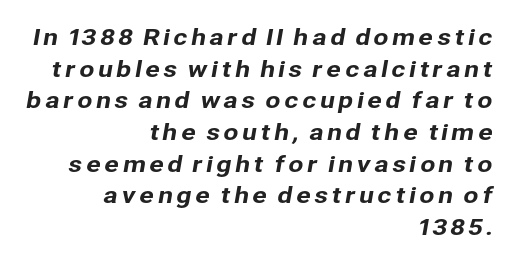
Q: Is the text underlined? A: No.
Q: How is the paragraph aligned? A: Right-aligned.
Q: Is the spacing between lines tight, normal or loose? A: Normal.
